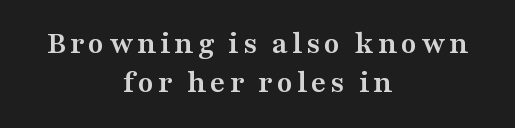
{"serif": "yes", "italic": "no", "bold": "yes", "weight": "semibold", "width": "wide", "stroke_contrast": "medium", "x_height": "medium", "monospaced": "no", "underline": "no", "align": "center", "line_spacing_ratio": 1.23, "glyph_px": 32}
